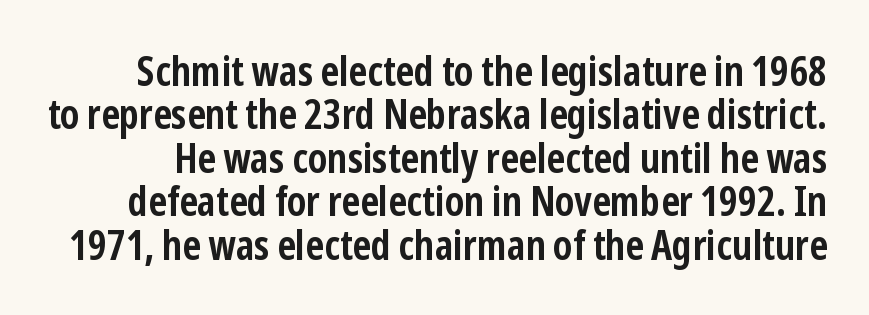
Descenders hang freely into open space. Default kerning and tracking; the words read as compact shapes. The leading is snug, giving the passage a crowded texture. Stroke thickness is high; the sample reads as a true bold. These lines were composed using upright roman letters.
